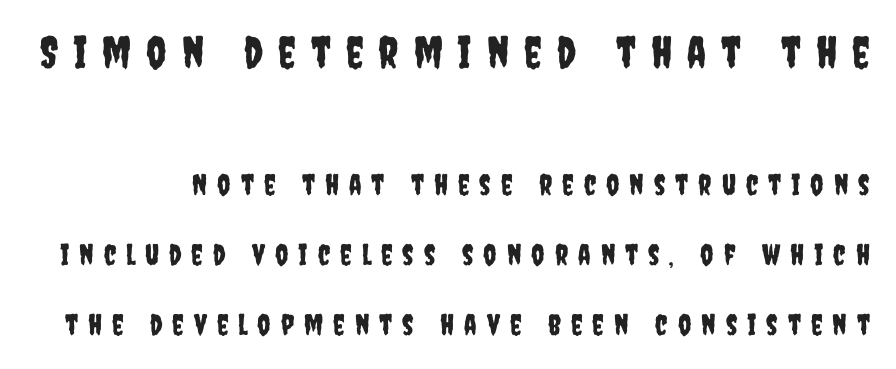
Italic? Not at all — the glyphs are vertical. Only glyphs here, with clear space below each row. Does the type have serifs? No, each stem ends abruptly. You could not count columns in this text — the font is proportionally spaced. The type is letterspaced generously, with wide tracking. The space between consecutive lines is lavish.
